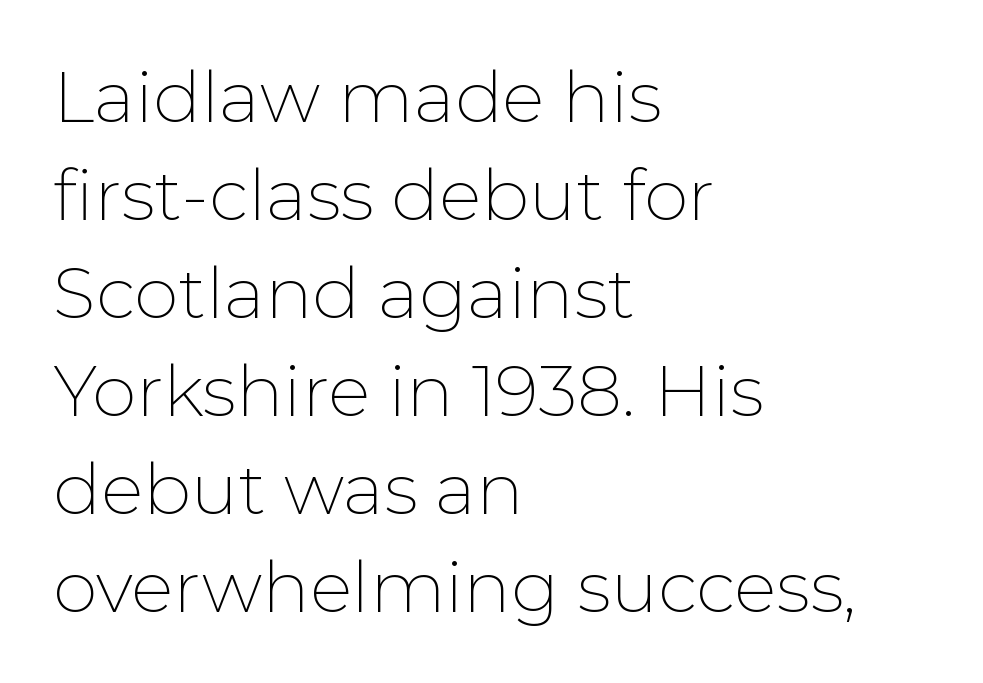
{"serif": "no", "italic": "no", "bold": "no", "weight": "thin", "width": "normal", "stroke_contrast": "low", "x_height": "medium", "monospaced": "no", "underline": "no", "align": "left", "line_spacing": "normal", "line_spacing_ratio": 1.38, "letter_spacing": "normal", "letter_spacing_em": 0.0, "glyph_px": 71}
